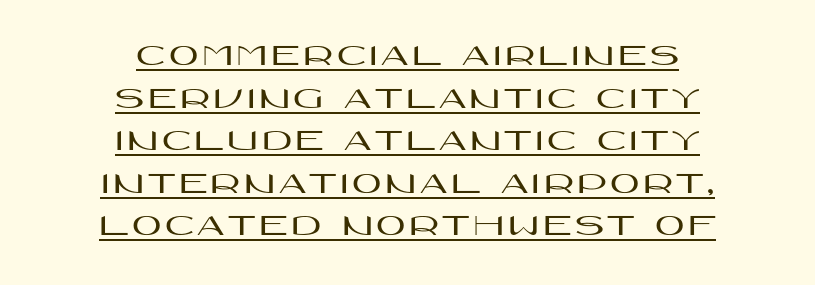
Q: Is the text italic (slanted)? A: No, it is upright.
Q: Is the typeface a serif or a sans-serif typeface? A: Sans-serif.
Q: Is the text underlined? A: Yes.
Q: How is the paragraph aligned? A: Centered.
Q: Is the spacing between lines tight, normal or loose? A: Normal.
Q: Width (condensed, normal, or wide)? A: Wide.
Q: Stroke contrast? A: High.
Q: x-height? A: Large.
Q: Monospaced? A: No.
